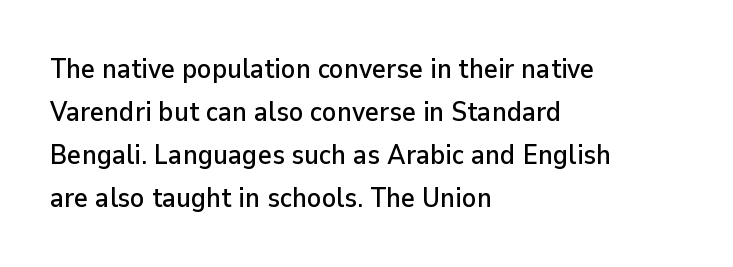
Q: Is the text italic (slanted)? A: No, it is upright.
Q: Is the text underlined? A: No.
Q: How is the paragraph aligned? A: Left-aligned.
Q: Is the spacing between letters normal or unusually wide? A: Normal.
Q: Is the spacing between lines tight, normal or loose? A: Normal.
